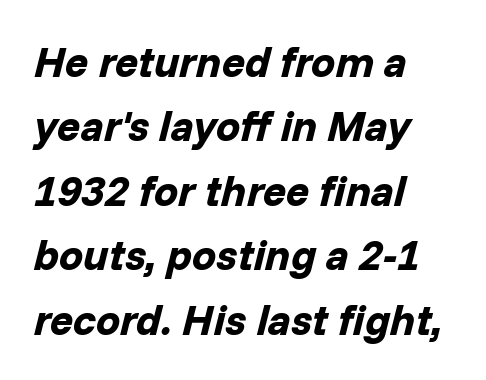
{"italic": "yes", "lean": "right", "slant_degrees": 14, "bold": "yes", "weight": "bold", "width": "normal", "stroke_contrast": "low", "x_height": "medium", "monospaced": "no", "underline": "no", "align": "left", "line_spacing": "normal", "line_spacing_ratio": 1.5, "letter_spacing": "normal", "letter_spacing_em": 0.0, "glyph_px": 43}
